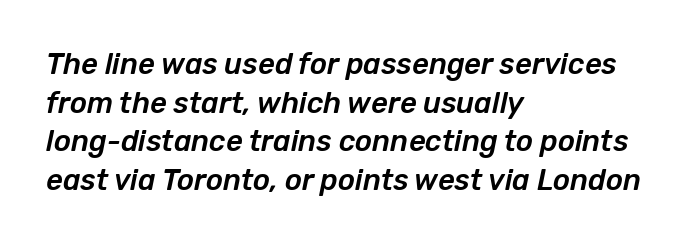
Regular leading. You could call the tracking neutral — neither tight nor loose. Underlining? Definitely not there. Left-aligned paragraph, ragged on the right. Character widths vary here, with narrow letters taking less room than wide ones. Observe the lean: these are italic letterforms.
